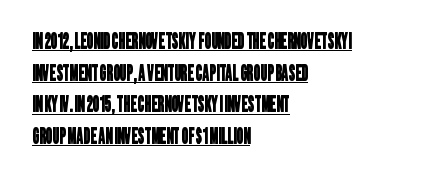
Q: Is the text underlined? A: Yes.
Q: How is the paragraph aligned? A: Left-aligned.
Q: Is the spacing between letters normal or unusually wide? A: Normal.
Q: Is the spacing between lines tight, normal or loose? A: Normal.
